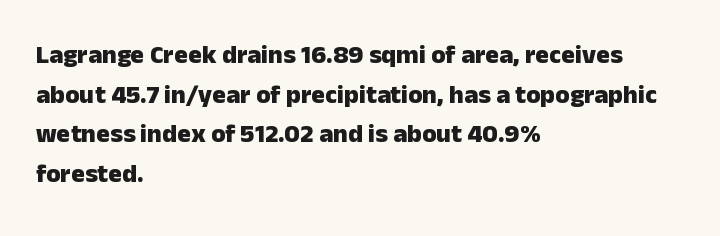
Q: Is the text bold? A: Yes.
Q: Is the text italic (slanted)? A: No, it is upright.
Q: Is the text underlined? A: No.
Q: How is the paragraph aligned? A: Left-aligned.
Q: Is the spacing between letters normal or unusually wide? A: Normal.
Q: Is the spacing between lines tight, normal or loose? A: Normal.
